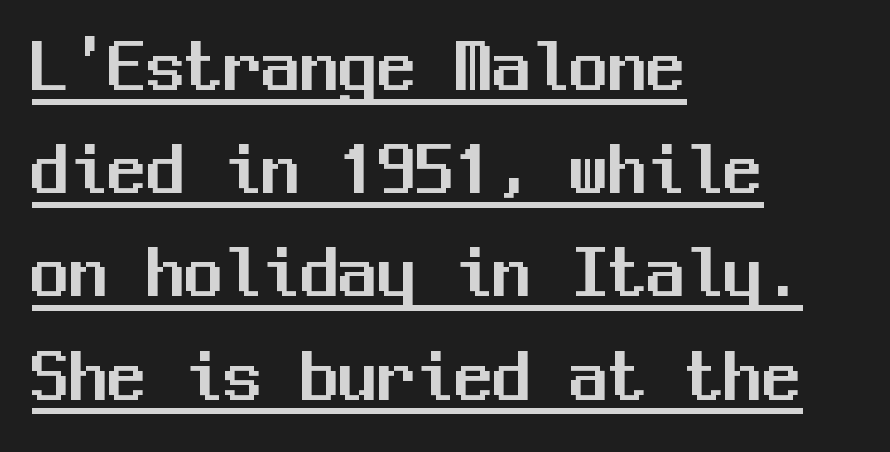
Q: Is the text italic (slanted)? A: No, it is upright.
Q: Is the typeface a serif or a sans-serif typeface? A: Sans-serif.
Q: Is the text underlined? A: Yes.
Q: How is the paragraph aligned? A: Left-aligned.
Q: Is the spacing between letters normal or unusually wide? A: Normal.
Q: Is the spacing between lines tight, normal or loose? A: Normal.
Q: Width (condensed, normal, or wide)? A: Normal.
Q: Stroke contrast? A: Medium.
Q: x-height? A: Medium.
Q: Monospaced? A: Yes.
